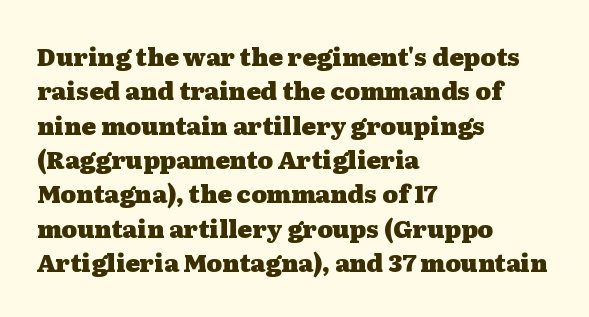
{"italic": "no", "bold": "yes", "underline": "no", "align": "left", "line_spacing": "normal", "line_spacing_ratio": 1.43, "letter_spacing": "normal", "letter_spacing_em": 0.0, "glyph_px": 24}
